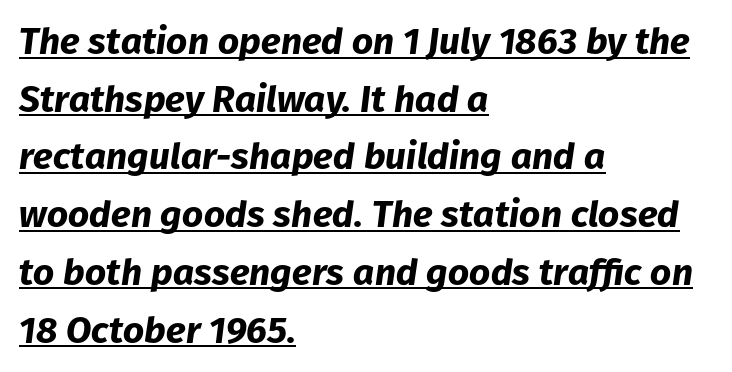
Q: Is the text bold? A: Yes.
Q: Is the text italic (slanted)? A: Yes, it leans right by about 8 degrees.
Q: Is the text underlined? A: Yes.
Q: How is the paragraph aligned? A: Left-aligned.
Q: Is the spacing between letters normal or unusually wide? A: Normal.
Q: Is the spacing between lines tight, normal or loose? A: Normal.
Q: Width (condensed, normal, or wide)? A: Normal.
Q: Stroke contrast? A: Low.
Q: x-height? A: Medium.
Q: Monospaced? A: No.
